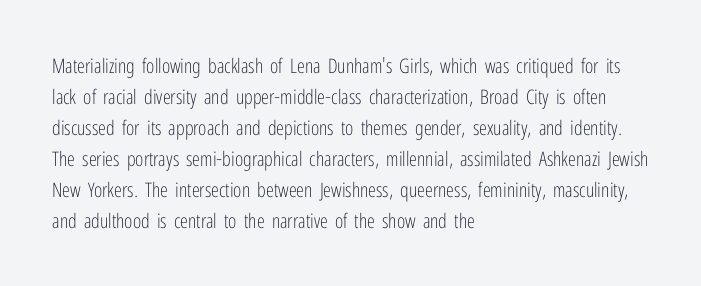
{"italic": "no", "bold": "no", "underline": "no", "align": "left", "line_spacing": "normal", "line_spacing_ratio": 1.55, "letter_spacing": "normal", "letter_spacing_em": 0.0, "glyph_px": 20}
